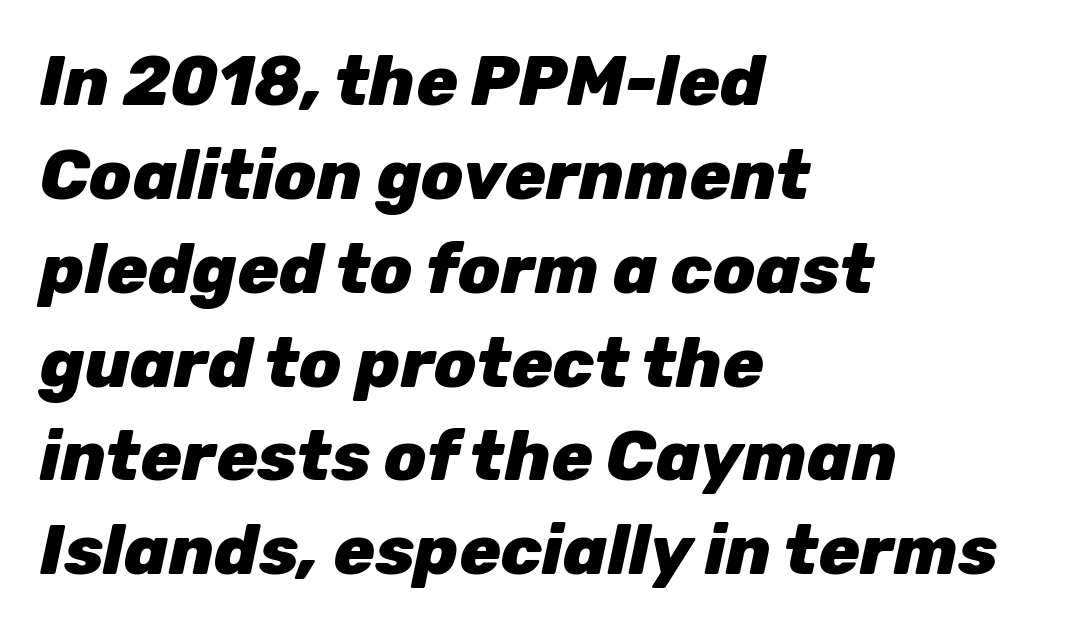
The image shows 69 px heavy type, italic (leaning right); set left-aligned, normal line spacing (1.36x), normal letter spacing, not underlined; low stroke contrast and a medium x-height.
